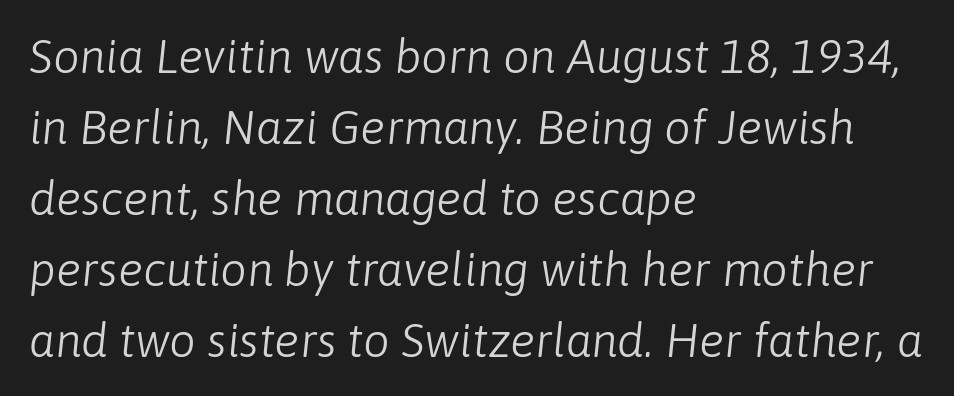
Q: Is the text bold? A: No.
Q: Is the text italic (slanted)? A: Yes, it leans right by about 6 degrees.
Q: Is the text underlined? A: No.
Q: How is the paragraph aligned? A: Left-aligned.
Q: Is the spacing between letters normal or unusually wide? A: Normal.
Q: Is the spacing between lines tight, normal or loose? A: Normal.
Q: Width (condensed, normal, or wide)? A: Normal.
Q: Stroke contrast? A: Low.
Q: x-height? A: Medium.
Q: Monospaced? A: No.
